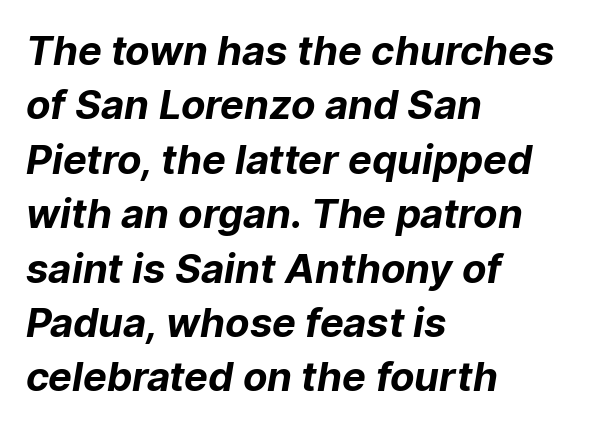
{"serif": "no", "bold": "yes", "weight": "bold", "width": "normal", "stroke_contrast": "low", "x_height": "medium", "monospaced": "no", "underline": "no", "align": "left", "line_spacing": "normal", "line_spacing_ratio": 1.36, "letter_spacing": "normal", "letter_spacing_em": 0.0, "glyph_px": 40}
